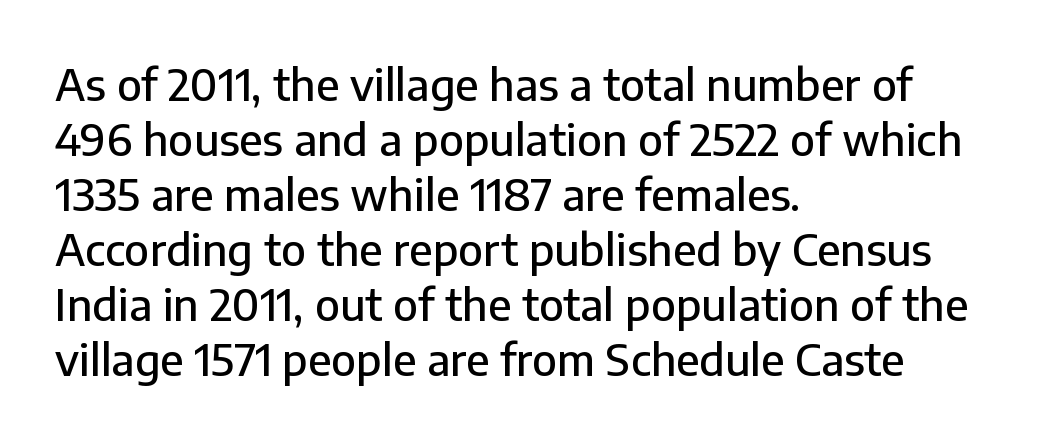
{"serif": "no", "italic": "no", "width": "normal", "stroke_contrast": "low", "x_height": "medium", "monospaced": "no", "underline": "no", "align": "left", "line_spacing": "normal", "line_spacing_ratio": 1.25, "letter_spacing": "normal", "letter_spacing_em": 0.0, "glyph_px": 44}
